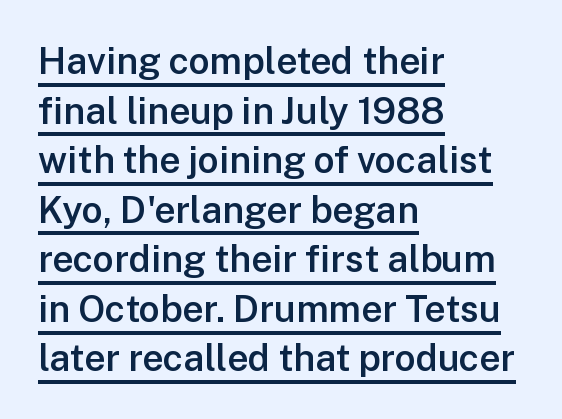
{"serif": "no", "italic": "no", "bold": "semi", "weight": "semibold", "width": "normal", "stroke_contrast": "low", "x_height": "medium", "monospaced": "no", "underline": "yes", "align": "left", "line_spacing": "normal", "line_spacing_ratio": 1.34, "letter_spacing": "normal", "letter_spacing_em": 0.0, "glyph_px": 37}
